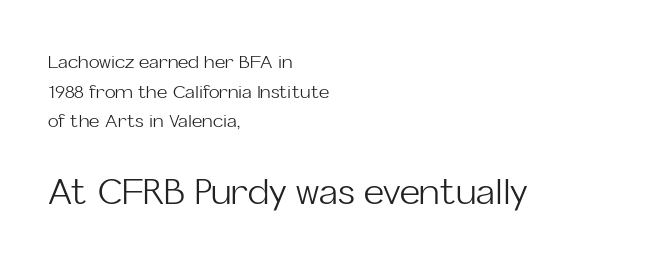
The image shows 35 px light sans-serif type, upright; set left-aligned, normal line spacing (1.65x), normal letter spacing, not underlined; the second (bottom) block is 1.94x larger; low stroke contrast and a medium x-height.
